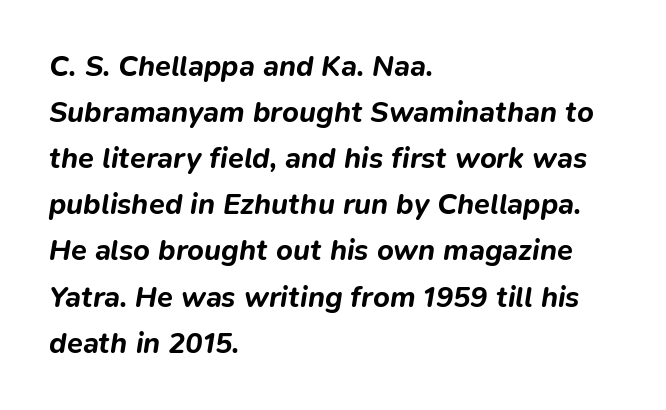
Notice how the stems are inclined rather than vertical — that's the hallmark of italics. Rows of type keep a routine distance in the vertical direction. Typographic density is high because the face is bold. Spacing verdict: proportional, widths tailored to each character. Check under the words: just untouched page.
